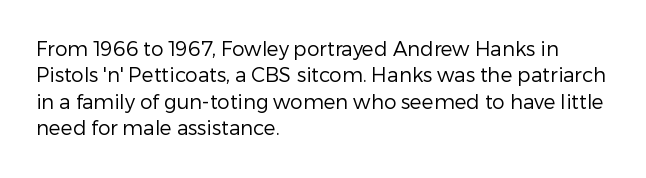
{"italic": "no", "bold": "no", "underline": "no", "align": "left", "line_spacing": "normal", "line_spacing_ratio": 1.32, "letter_spacing": "normal", "letter_spacing_em": 0.0, "glyph_px": 20}
